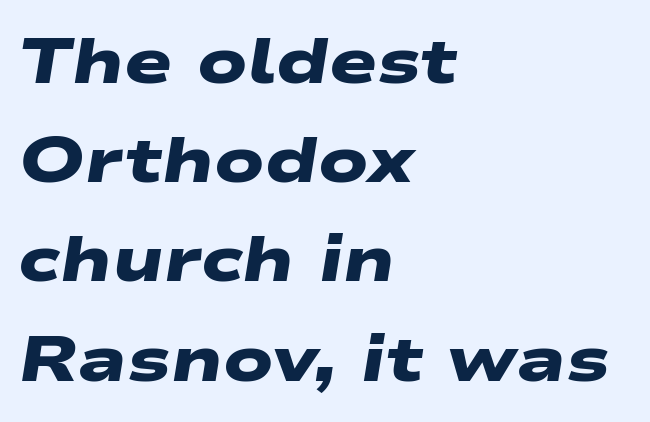
{"serif": "no", "bold": "yes", "weight": "heavy", "width": "wide", "stroke_contrast": "low", "x_height": "medium", "monospaced": "no", "underline": "no", "align": "left", "line_spacing": "normal", "line_spacing_ratio": 1.55, "letter_spacing": "normal", "letter_spacing_em": 0.0, "glyph_px": 64}
